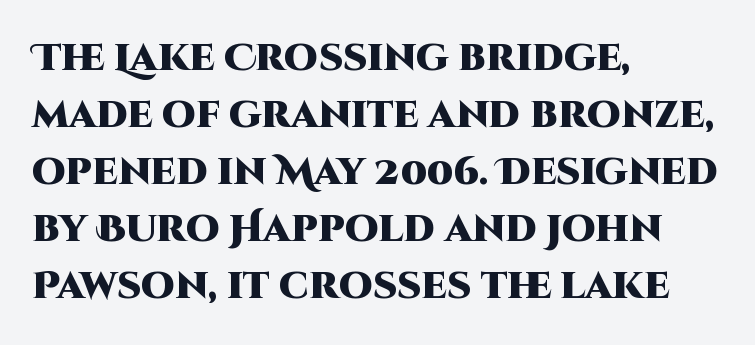
{"serif": "no", "italic": "no", "bold": "yes", "weight": "heavy", "width": "normal", "stroke_contrast": "high", "x_height": "large", "monospaced": "no", "underline": "no", "align": "left", "line_spacing": "normal", "line_spacing_ratio": 1.5, "letter_spacing": "normal", "letter_spacing_em": 0.0, "glyph_px": 38}
